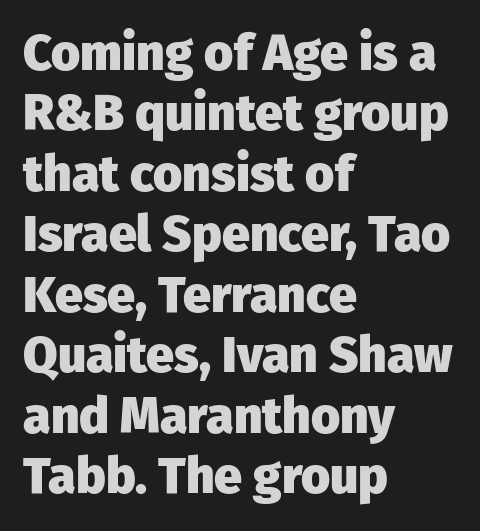
{"serif": "no", "italic": "no", "bold": "yes", "weight": "heavy", "width": "normal", "stroke_contrast": "low", "x_height": "medium", "monospaced": "no", "underline": "no", "align": "left", "line_spacing_ratio": 1.21, "letter_spacing": "normal", "letter_spacing_em": 0.0, "glyph_px": 50}
